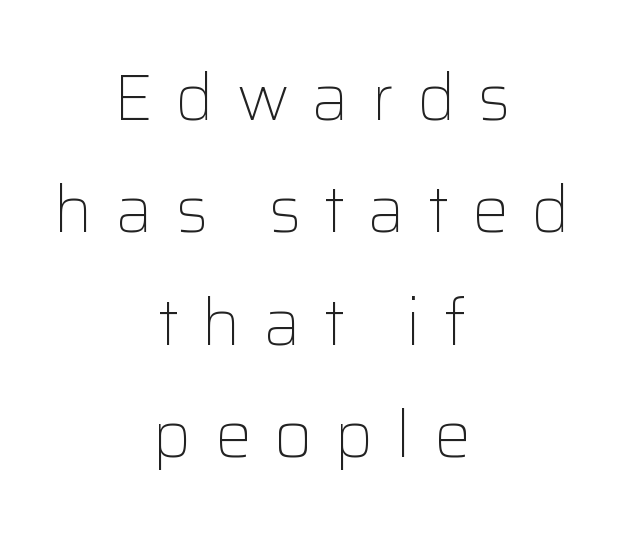
The image shows 65 px light sans-serif type, upright; set centered, line spacing 1.73x, unusually wide letter spacing (+0.35 em), not underlined; low stroke contrast and a medium x-height.
